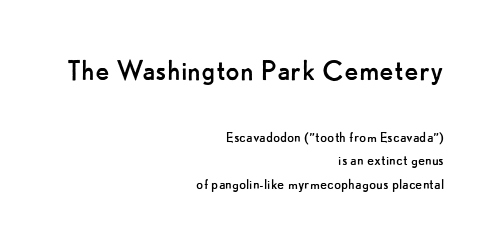
Q: Is the text bold? A: No.
Q: Is the text italic (slanted)? A: No, it is upright.
Q: Is the typeface a serif or a sans-serif typeface? A: Sans-serif.
Q: Is the text underlined? A: No.
Q: How is the paragraph aligned? A: Right-aligned.
Q: Is the spacing between letters normal or unusually wide? A: Normal.
Q: Is the spacing between lines tight, normal or loose? A: Normal.
Q: Which block of text is set in a larger size, the first (top) or the second (bottom)? A: The first (top) one.
Q: Width (condensed, normal, or wide)? A: Normal.
Q: Stroke contrast? A: Low.
Q: x-height? A: Small.
Q: Monospaced? A: No.
